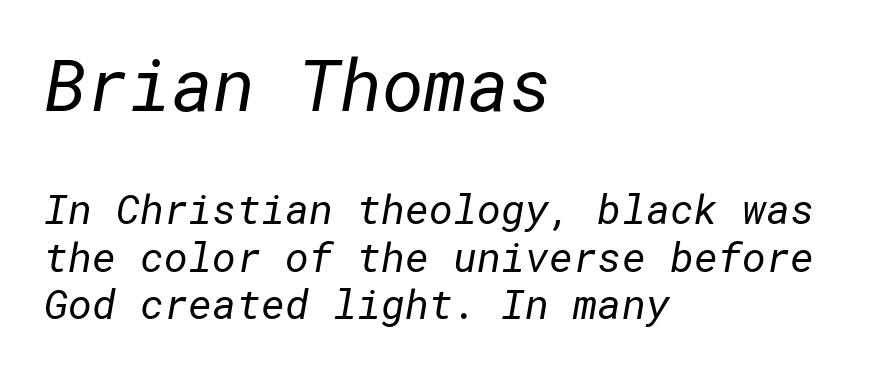
The image shows 72 px regular-weight sans-serif type; set left-aligned, line spacing 1.16x, normal letter spacing, not underlined; the first (top) block is 1.76x larger; low stroke contrast and a medium x-height.
